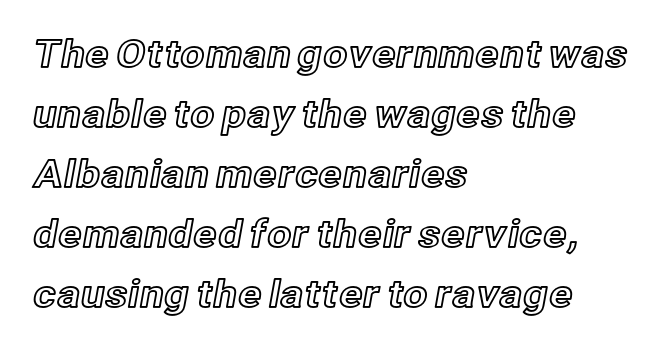
Q: Is the text italic (slanted)? A: Yes.
Q: Is the text underlined? A: No.
Q: How is the paragraph aligned? A: Left-aligned.
Q: Is the spacing between letters normal or unusually wide? A: Normal.
Q: Is the spacing between lines tight, normal or loose? A: Normal.
Q: Width (condensed, normal, or wide)? A: Normal.
Q: x-height? A: Medium.
Q: Monospaced? A: No.
